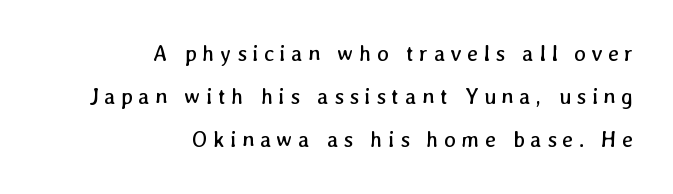
Q: Is the text bold? A: No.
Q: Is the text underlined? A: No.
Q: How is the paragraph aligned? A: Right-aligned.
Q: Is the spacing between letters normal or unusually wide? A: Unusually wide.
Q: Is the spacing between lines tight, normal or loose? A: Loose.
